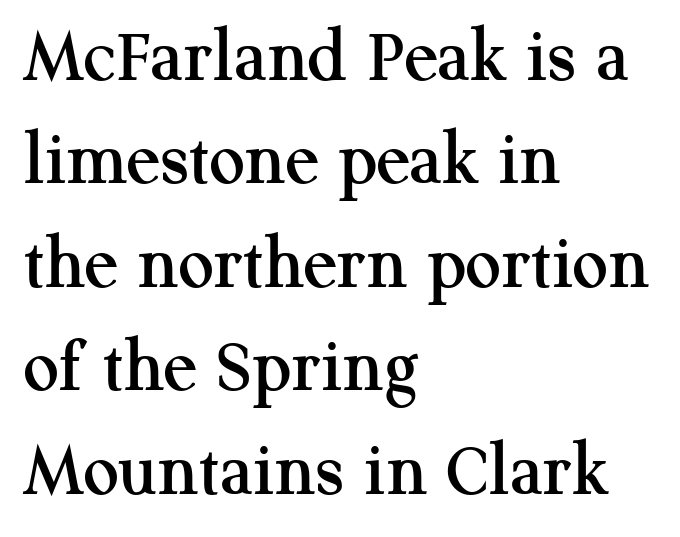
{"serif": "yes", "italic": "no", "width": "normal", "stroke_contrast": "medium", "x_height": "medium", "monospaced": "no", "underline": "no", "align": "left", "line_spacing": "normal", "line_spacing_ratio": 1.31, "letter_spacing": "normal", "letter_spacing_em": 0.0, "glyph_px": 79}
